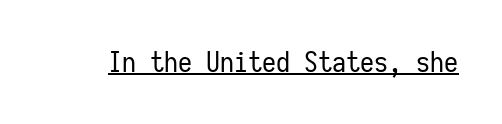
The image shows 28 px regular-weight, condensed sans-serif type, upright, monospaced; set normal letter spacing, underlined; low stroke contrast and a medium x-height.
